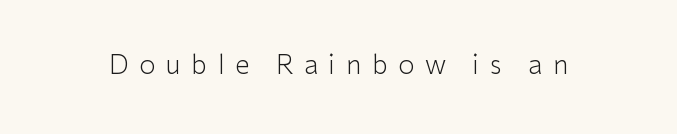
The image shows 26 px text type, upright; set unusually wide letter spacing (+0.41 em), not underlined.
